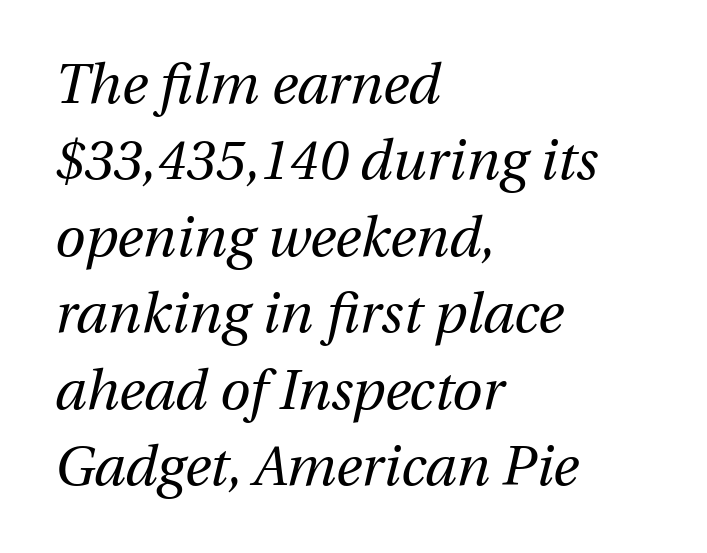
The tracking reads as untouched default to a designer's eye. Descenders hang freely into open space. The letterforms sit at book weight or below. The whole block is typeset with a tilt.
